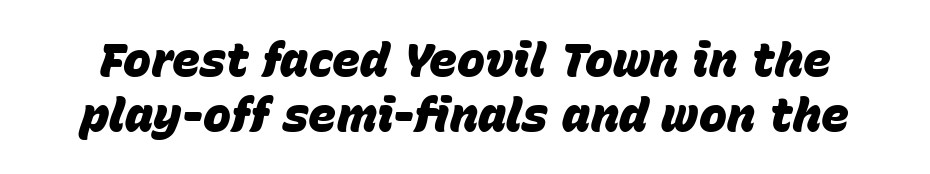
Standard letterfit; no display-style spreading of the glyphs. The face used here is proportionally spaced, like ordinary book or web type. Bold? Absolutely — the strokes are thick and heavy. The rendering applies a slant to the glyphs. Bare-footed words on every line.
